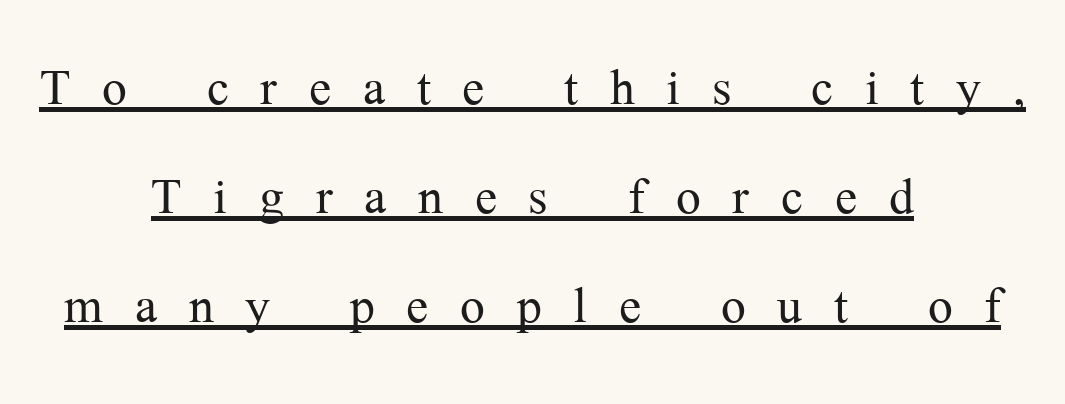
{"serif": "yes", "italic": "no", "bold": "no", "weight": "light", "width": "normal", "stroke_contrast": "medium", "x_height": "medium", "monospaced": "no", "underline": "yes", "align": "center", "line_spacing": "normal", "line_spacing_ratio": 1.65, "letter_spacing": "wide", "letter_spacing_em": 0.48, "glyph_px": 66}
